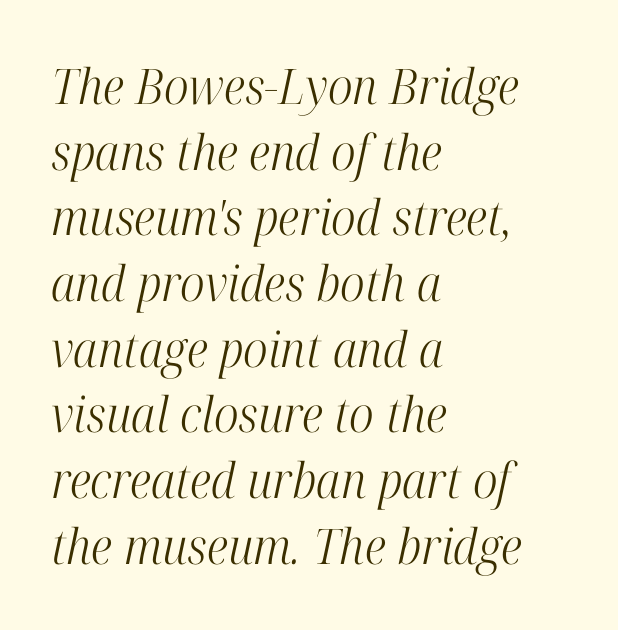
Serif or sans? Serif — the stroke terminals have little feet. The space between consecutive lines is moderate. Spacing between characters is what you'd get straight out of the box. The text carries the slant typical of an italic or oblique font.
